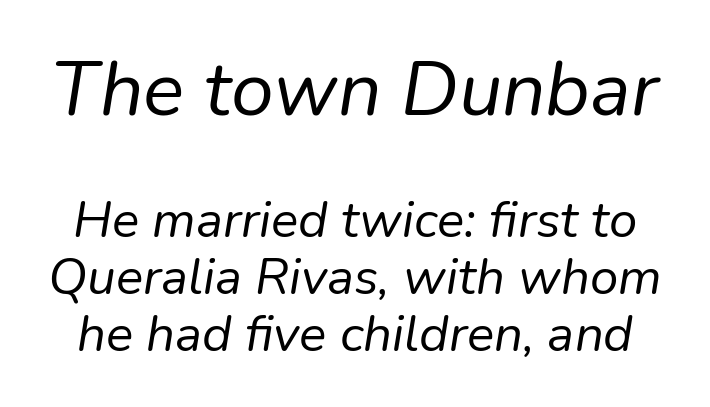
Q: Is the text bold? A: No.
Q: Is the text italic (slanted)? A: Yes, it leans right by about 9 degrees.
Q: Is the text underlined? A: No.
Q: Is the spacing between letters normal or unusually wide? A: Normal.
Q: Is the spacing between lines tight, normal or loose? A: Tight.
Q: Which block of text is set in a larger size, the first (top) or the second (bottom)? A: The first (top) one.
Q: Width (condensed, normal, or wide)? A: Normal.
Q: Stroke contrast? A: Low.
Q: x-height? A: Medium.
Q: Monospaced? A: No.
